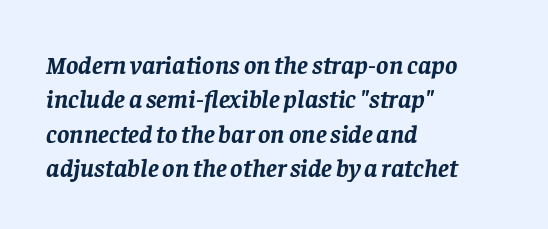
The image shows 26 px bold type, italic (leaning right); set left-aligned, normal line spacing (1.32x), normal letter spacing, not underlined.
